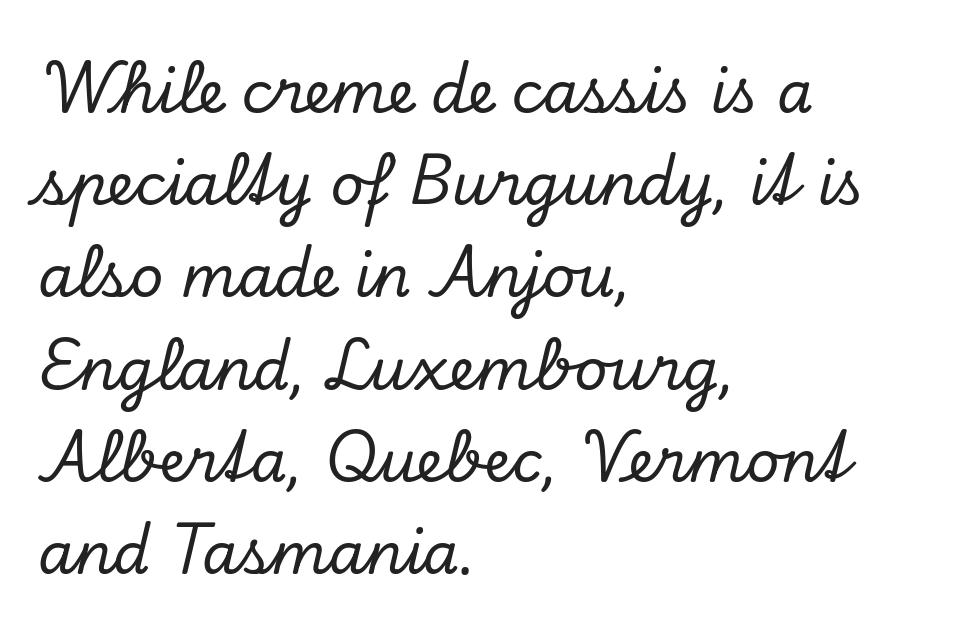
Old-style or modern, the face here clearly has serifs. The baseline area is clear. Left-aligned paragraph, ragged on the right. Note the varied advance widths — an 'i' is clearly narrower than an 'm'. The type is set solid horizontally, with unmodified tracking. Each new line begins a customary step beneath the previous one.
